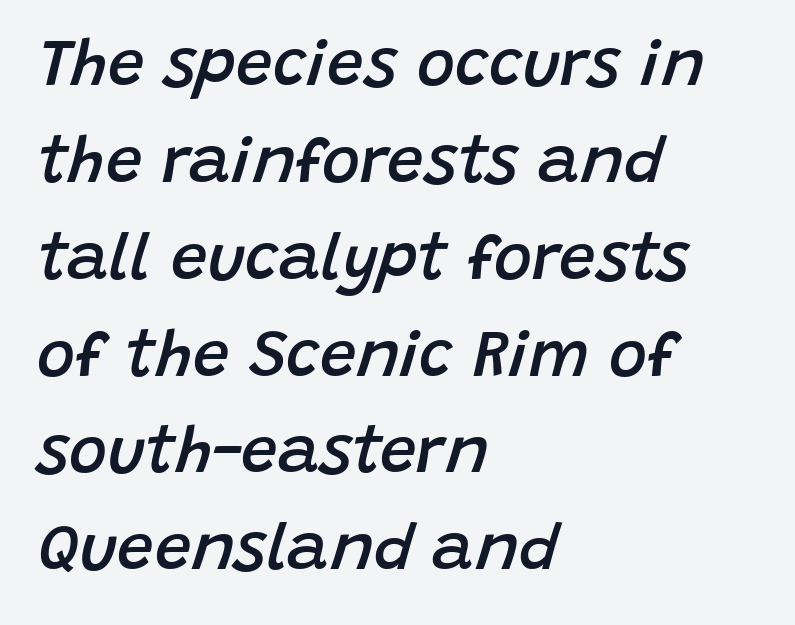
How heavy is the stroke? Medium-heavy — a semibold, shy of bold. The passage shown has conventional tracking throughout. This rendering features lettering with no underline. The axis of the letterforms is tilted away from vertical.
